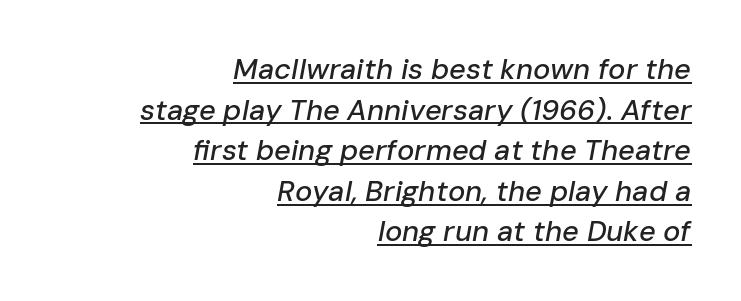
Horizontal alignment here is rightward, an uncommon choice for prose. Like a heading marked for emphasis, these lines bear an underscore. Would a proofreader flag this as italicized? Yes. Quick note: interline space is typical.
